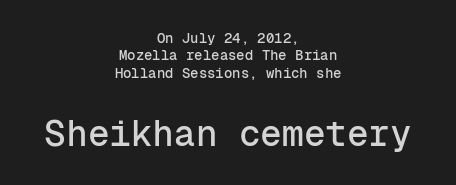
{"serif": "no", "italic": "no", "width": "normal", "stroke_contrast": "low", "x_height": "medium", "monospaced": "yes", "underline": "no", "align": "center", "line_spacing_ratio": 1.24, "letter_spacing": "normal", "letter_spacing_em": 0.0, "larger_block": "second", "size_ratio": 2.57, "glyph_px": 36}
